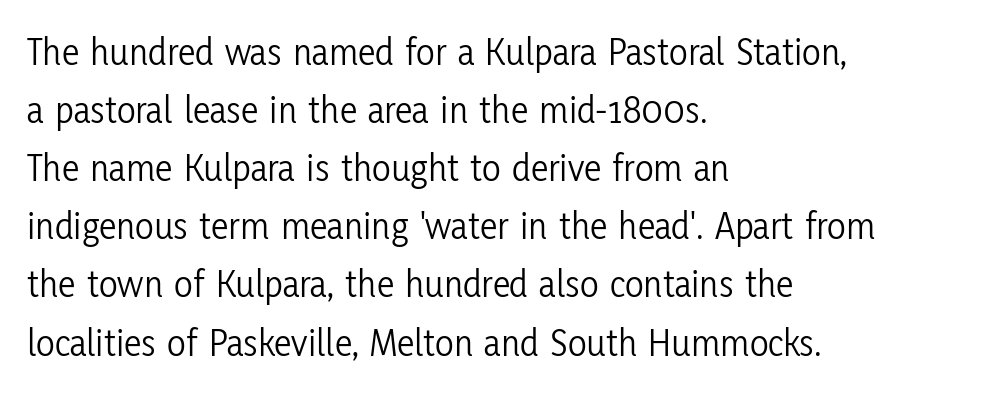
{"serif": "no", "italic": "no", "bold": "no", "weight": "light", "width": "condensed", "stroke_contrast": "low", "x_height": "medium", "monospaced": "no", "underline": "no", "align": "left", "line_spacing": "normal", "line_spacing_ratio": 1.49, "letter_spacing": "normal", "letter_spacing_em": 0.0, "glyph_px": 39}
